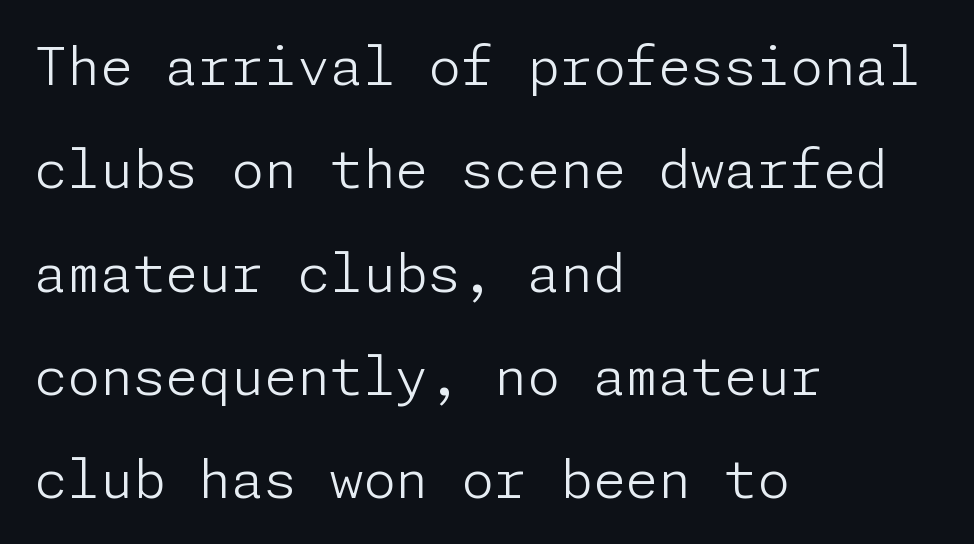
{"serif": "no", "italic": "no", "bold": "no", "weight": "light", "width": "normal", "stroke_contrast": "low", "x_height": "medium", "underline": "no", "align": "left", "line_spacing": "loose", "line_spacing_ratio": 1.95, "letter_spacing": "normal", "letter_spacing_em": 0.0, "glyph_px": 53}
